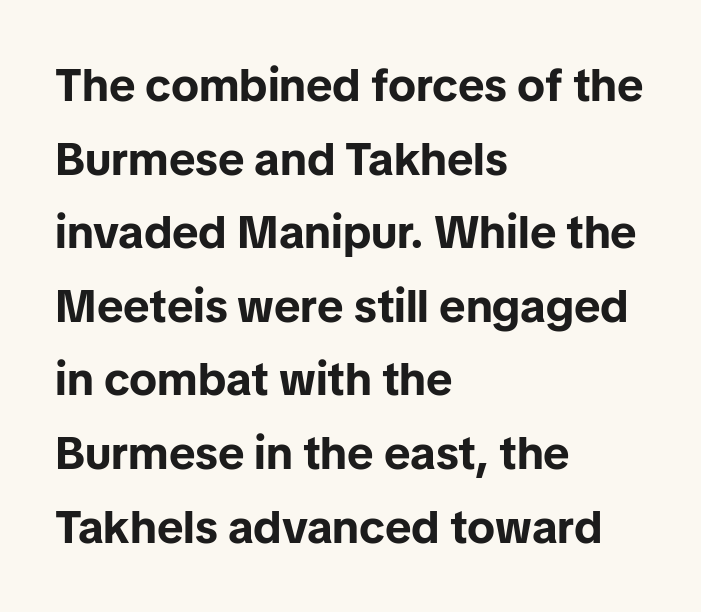
Letters rest on an invisible, unmarked baseline. Bold? Absolutely — the strokes are thick and heavy. Nothing unusual about the tracking: characters are spaced as the font intends. You can tell it's not italic because the verticals are truly vertical. What's the leading like? Ordinary, nothing unusual. These lines stack with their left ends in a neat column.
